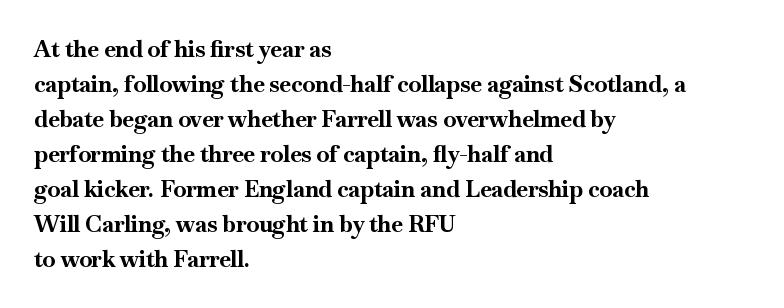
A normal amount of white space separates one row of letters from the next. The lines in this sample share a left origin and differ only in where they stop. Characters follow at the spacing the type designer built in. In terms of weight, the rendering is a true, heavy bold.
